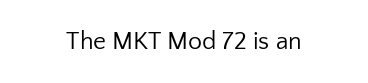
{"italic": "no", "bold": "no", "underline": "no", "align": "center", "letter_spacing": "normal", "letter_spacing_em": 0.0, "glyph_px": 25}
